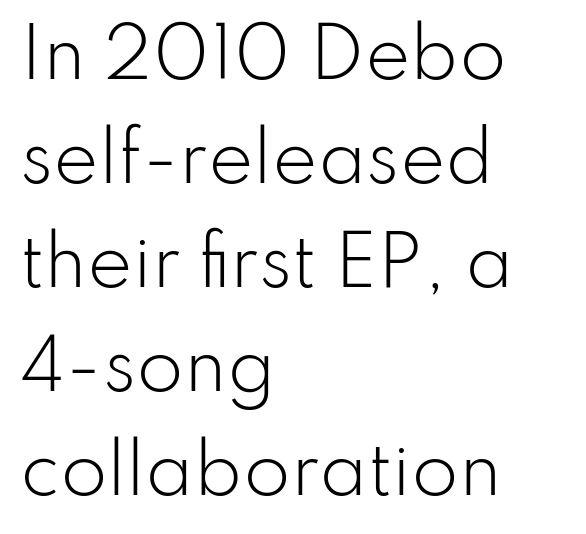
The passage shown stacks its lines at a standard gap. Style check: upright. The passage shown has conventional tracking throughout. A typesetter would call this proportional, since set widths differ per character.
